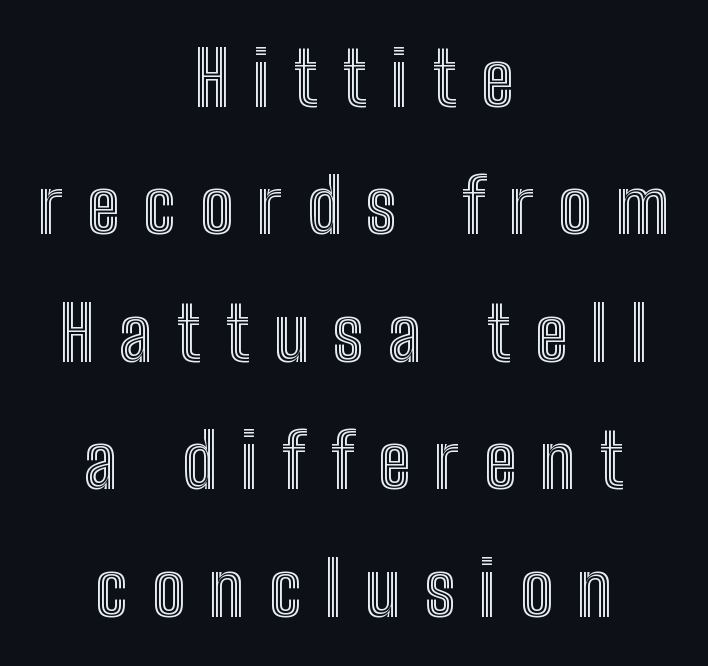
The image shows 75 px condensed type, upright; set centered, normal line spacing (1.7x), unusually wide letter spacing (+0.32 em), not underlined; a medium x-height.
